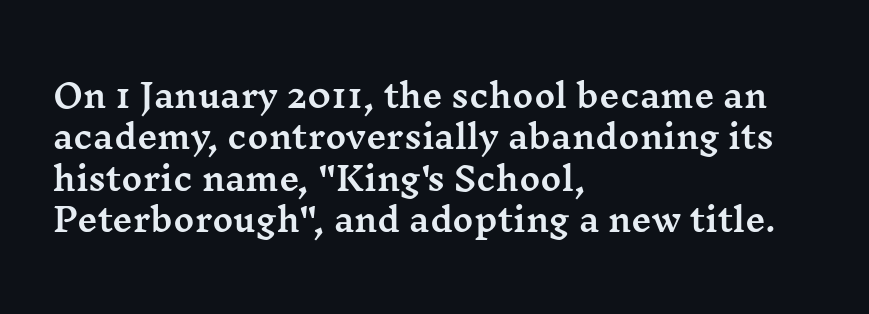
{"serif": "yes", "italic": "no", "width": "wide", "stroke_contrast": "medium", "x_height": "medium", "monospaced": "no", "underline": "no", "align": "left", "line_spacing": "normal", "line_spacing_ratio": 1.29, "letter_spacing": "normal", "letter_spacing_em": 0.0, "glyph_px": 32}
